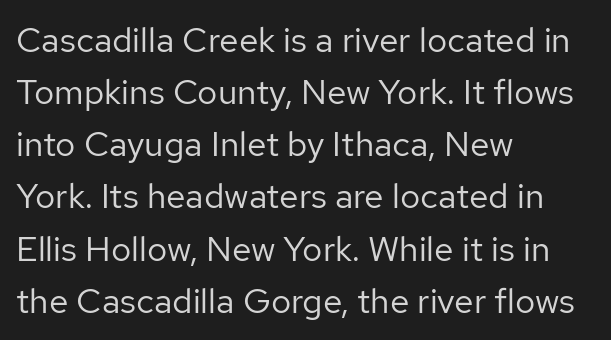
{"serif": "no", "italic": "no", "bold": "no", "weight": "regular", "width": "normal", "stroke_contrast": "low", "x_height": "medium", "monospaced": "no", "underline": "no", "align": "left", "line_spacing": "normal", "line_spacing_ratio": 1.49, "letter_spacing": "normal", "letter_spacing_em": 0.0, "glyph_px": 35}
